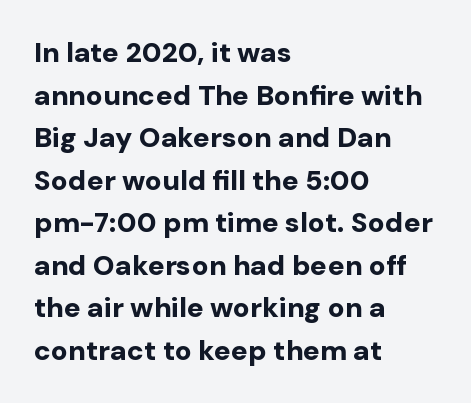
{"serif": "no", "italic": "no", "bold": "yes", "weight": "bold", "width": "normal", "stroke_contrast": "low", "x_height": "medium", "monospaced": "no", "underline": "no", "align": "left", "line_spacing": "normal", "line_spacing_ratio": 1.52, "letter_spacing": "normal", "letter_spacing_em": 0.0, "glyph_px": 28}
